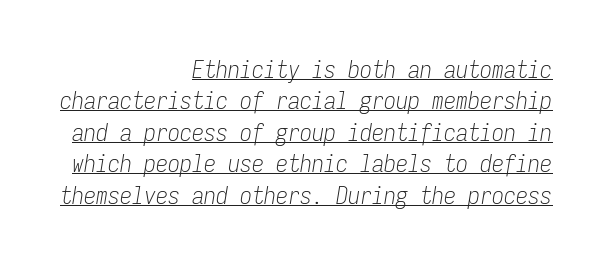
Q: Is the text bold? A: No.
Q: Is the text italic (slanted)? A: Yes, it leans right by about 9 degrees.
Q: Is the text underlined? A: Yes.
Q: How is the paragraph aligned? A: Right-aligned.
Q: Is the spacing between letters normal or unusually wide? A: Normal.
Q: Is the spacing between lines tight, normal or loose? A: Normal.
